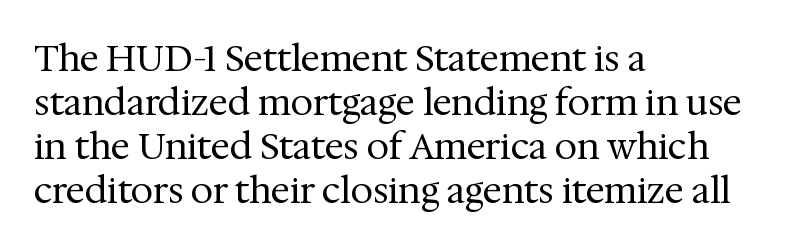
Q: Is the text bold? A: No.
Q: Is the text italic (slanted)? A: No, it is upright.
Q: Is the typeface a serif or a sans-serif typeface? A: Serif.
Q: Is the text underlined? A: No.
Q: How is the paragraph aligned? A: Left-aligned.
Q: Is the spacing between letters normal or unusually wide? A: Normal.
Q: Width (condensed, normal, or wide)? A: Normal.
Q: Stroke contrast? A: Medium.
Q: x-height? A: Medium.
Q: Monospaced? A: No.
